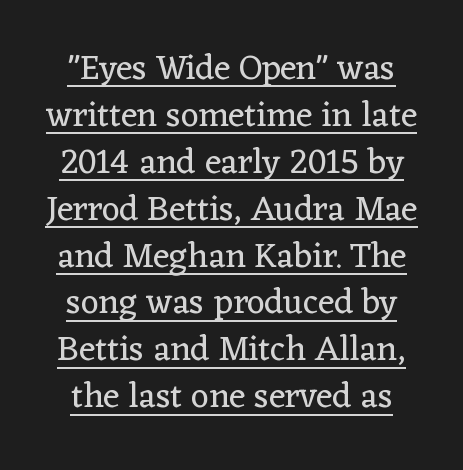
The image shows 35 px regular-weight serif type, upright; set centered, normal line spacing (1.34x), normal letter spacing, underlined; low stroke contrast and a medium x-height.
